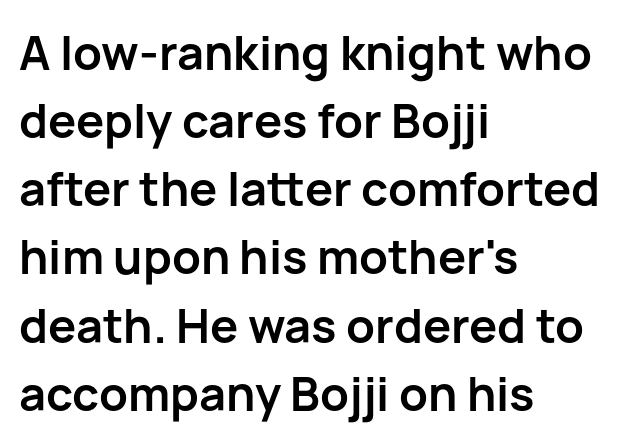
Q: Is the text bold? A: Yes.
Q: Is the text italic (slanted)? A: No, it is upright.
Q: Is the typeface a serif or a sans-serif typeface? A: Sans-serif.
Q: Is the text underlined? A: No.
Q: How is the paragraph aligned? A: Left-aligned.
Q: Is the spacing between letters normal or unusually wide? A: Normal.
Q: Is the spacing between lines tight, normal or loose? A: Normal.
Q: Width (condensed, normal, or wide)? A: Normal.
Q: Stroke contrast? A: Low.
Q: x-height? A: Medium.
Q: Monospaced? A: No.
